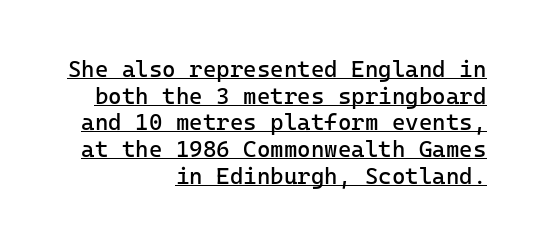
Q: Is the text bold? A: No.
Q: Is the text italic (slanted)? A: No, it is upright.
Q: Is the text underlined? A: Yes.
Q: How is the paragraph aligned? A: Right-aligned.
Q: Is the spacing between letters normal or unusually wide? A: Normal.
